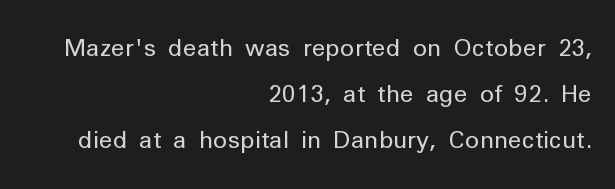
{"italic": "no", "bold": "no", "underline": "no", "align": "right", "line_spacing": "loose", "line_spacing_ratio": 1.92, "letter_spacing": "normal", "letter_spacing_em": 0.0, "glyph_px": 24}
